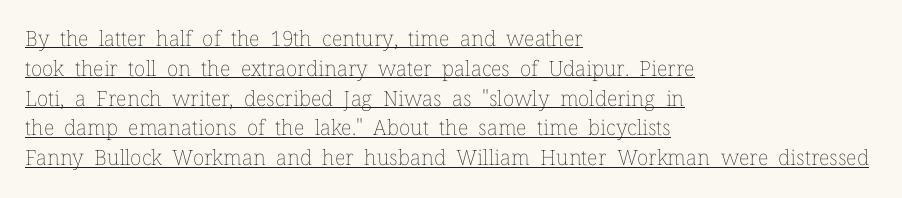
The image shows 21 px text type, upright; set left-aligned, normal line spacing (1.42x), normal letter spacing, underlined.
